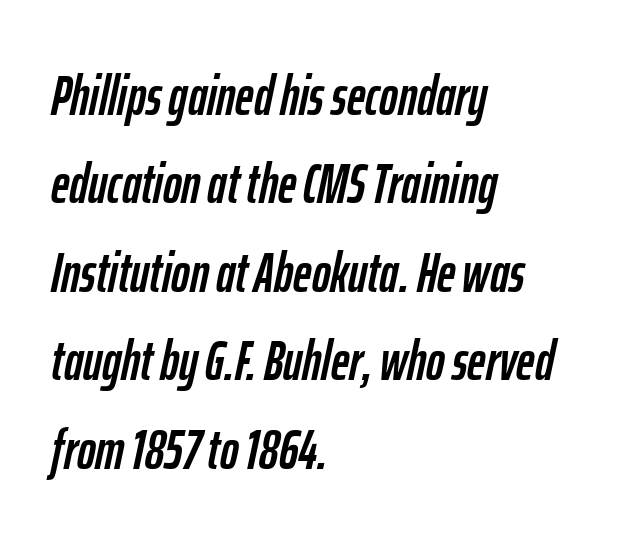
Q: Is the text italic (slanted)? A: Yes, it leans right by about 12 degrees.
Q: Is the text underlined? A: No.
Q: How is the paragraph aligned? A: Left-aligned.
Q: Is the spacing between letters normal or unusually wide? A: Normal.
Q: Is the spacing between lines tight, normal or loose? A: Normal.
Q: Width (condensed, normal, or wide)? A: Condensed.
Q: Stroke contrast? A: Low.
Q: x-height? A: Medium.
Q: Monospaced? A: No.
